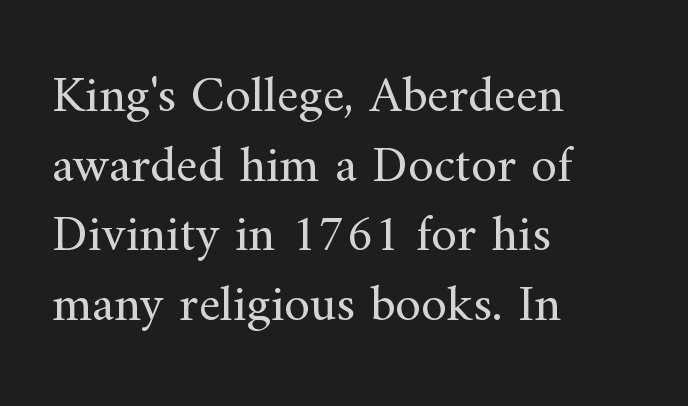
{"serif": "yes", "italic": "no", "bold": "no", "weight": "regular", "width": "normal", "stroke_contrast": "medium", "x_height": "small", "monospaced": "no", "underline": "no", "align": "left", "line_spacing": "normal", "line_spacing_ratio": 1.34, "letter_spacing": "normal", "letter_spacing_em": 0.0, "glyph_px": 52}
